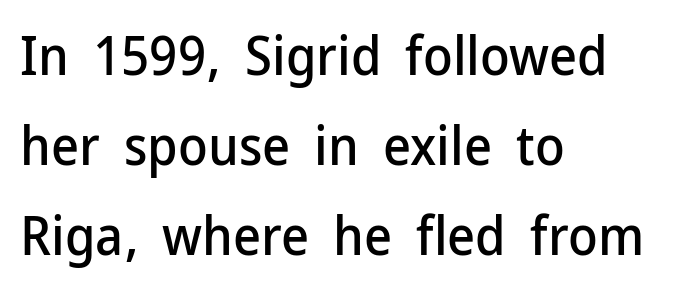
{"serif": "no", "italic": "no", "width": "normal", "stroke_contrast": "low", "x_height": "medium", "monospaced": "no", "underline": "no", "align": "left", "line_spacing": "normal", "line_spacing_ratio": 1.67, "letter_spacing": "normal", "letter_spacing_em": 0.0, "glyph_px": 54}
